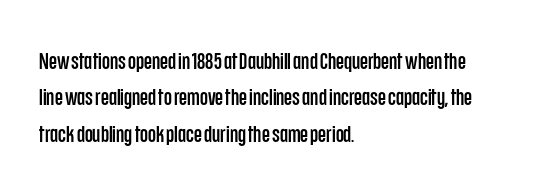
The image shows 23 px text type, upright; set left-aligned, normal line spacing (1.58x), normal letter spacing, not underlined.
